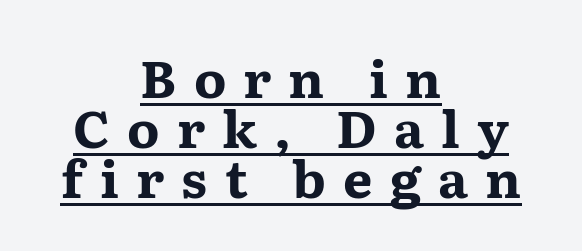
The image shows 52 px bold, wide serif type, upright; set centered, tight line spacing (0.96x), unusually wide letter spacing (+0.33 em), underlined; medium stroke contrast and a medium x-height.
